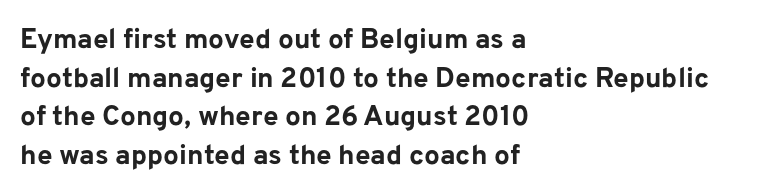
Decoration check: the copy has no underline. The typesetting leans heavy: a genuine bold. Is the block centered? No — it sits flush against the left margin. Horizontal bands of white between lines are of average thickness.
